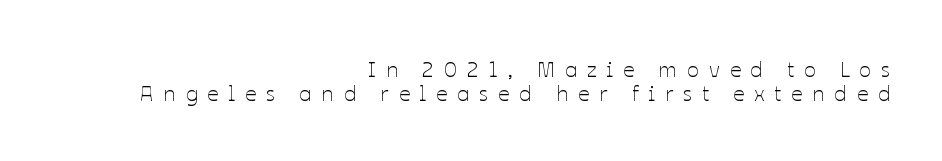
The image shows 22 px text type, upright; set right-aligned, tight line spacing (1.1x), unusually wide letter spacing (+0.45 em), not underlined.
